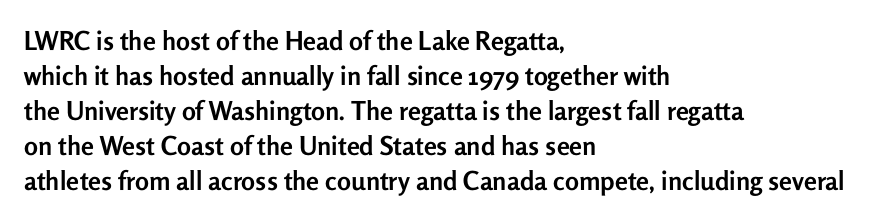
The image shows 26 px bold type, upright; set left-aligned, normal line spacing (1.35x), normal letter spacing, not underlined.
